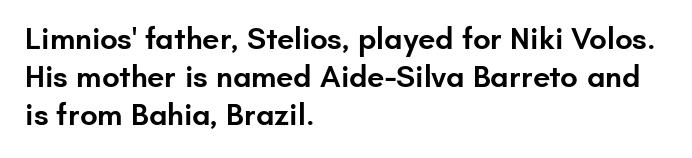
The image shows 31 px semibold sans-serif type, upright; set left-aligned, line spacing 1.22x, normal letter spacing, not underlined; low stroke contrast and a small x-height.
